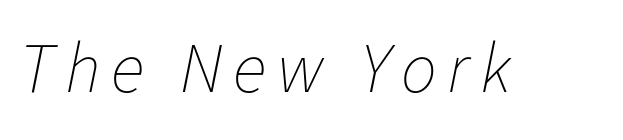
The image shows 71 px thin type, italic (leaning right); set not underlined; low stroke contrast and a medium x-height.
